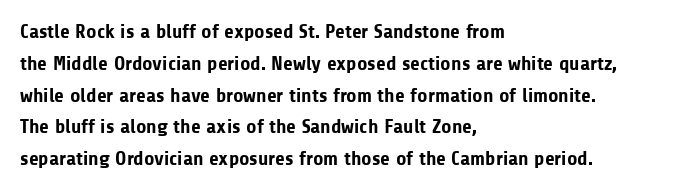
Q: Is the text bold? A: Yes.
Q: Is the text italic (slanted)? A: No, it is upright.
Q: Is the text underlined? A: No.
Q: How is the paragraph aligned? A: Left-aligned.
Q: Is the spacing between letters normal or unusually wide? A: Normal.
Q: Is the spacing between lines tight, normal or loose? A: Normal.
